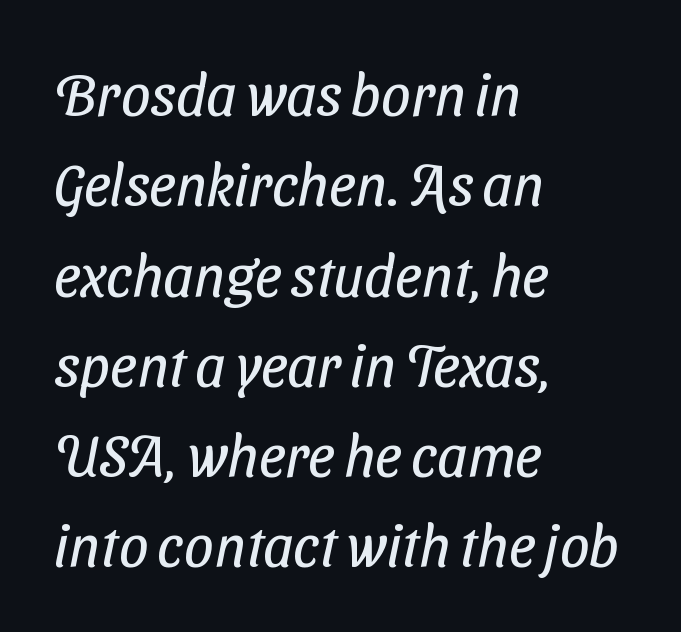
Q: Is the text bold? A: No.
Q: Is the typeface a serif or a sans-serif typeface? A: Sans-serif.
Q: Is the text underlined? A: No.
Q: How is the paragraph aligned? A: Left-aligned.
Q: Is the spacing between letters normal or unusually wide? A: Normal.
Q: Is the spacing between lines tight, normal or loose? A: Normal.
Q: Width (condensed, normal, or wide)? A: Condensed.
Q: Stroke contrast? A: Low.
Q: x-height? A: Medium.
Q: Monospaced? A: No.
